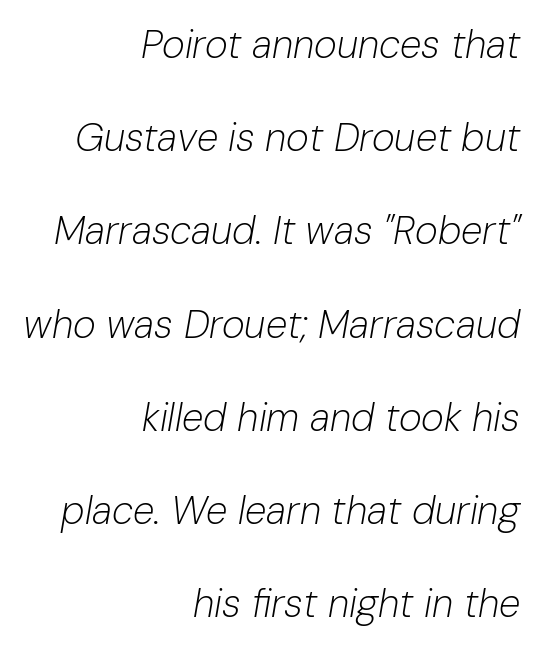
A light-to-regular cut is what we see here. The space directly below the letters is spotless. Honestly, the letter spacing is just normal — you wouldn't notice it. Think of a printed novel: that variable character pitch is what you see here. Right-aligned paragraph, ragged on the left.
